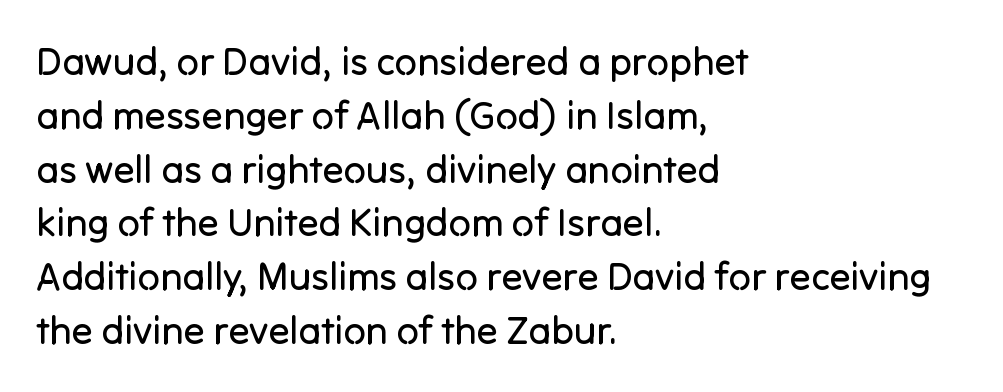
Q: Is the text bold? A: No.
Q: Is the text italic (slanted)? A: No, it is upright.
Q: Is the typeface a serif or a sans-serif typeface? A: Sans-serif.
Q: Is the text underlined? A: No.
Q: How is the paragraph aligned? A: Left-aligned.
Q: Is the spacing between letters normal or unusually wide? A: Normal.
Q: Is the spacing between lines tight, normal or loose? A: Normal.
Q: Width (condensed, normal, or wide)? A: Normal.
Q: Stroke contrast? A: Low.
Q: x-height? A: Medium.
Q: Monospaced? A: No.
